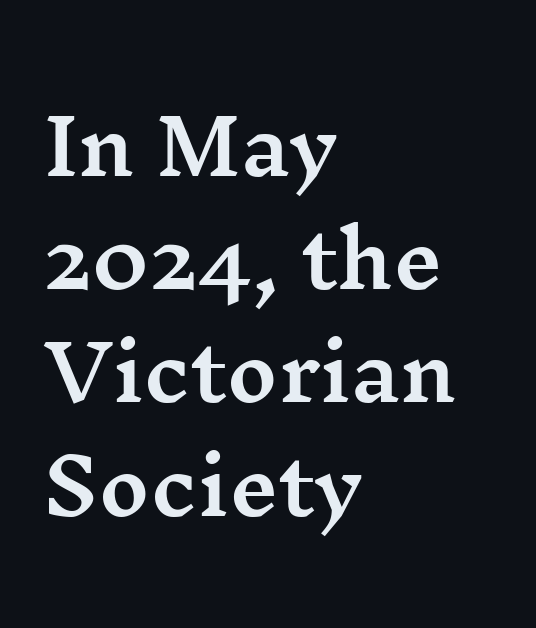
Q: Is the text italic (slanted)? A: No, it is upright.
Q: Is the typeface a serif or a sans-serif typeface? A: Serif.
Q: Is the text underlined? A: No.
Q: How is the paragraph aligned? A: Left-aligned.
Q: Is the spacing between letters normal or unusually wide? A: Normal.
Q: Is the spacing between lines tight, normal or loose? A: Normal.
Q: Width (condensed, normal, or wide)? A: Wide.
Q: Stroke contrast? A: Medium.
Q: x-height? A: Medium.
Q: Monospaced? A: No.
